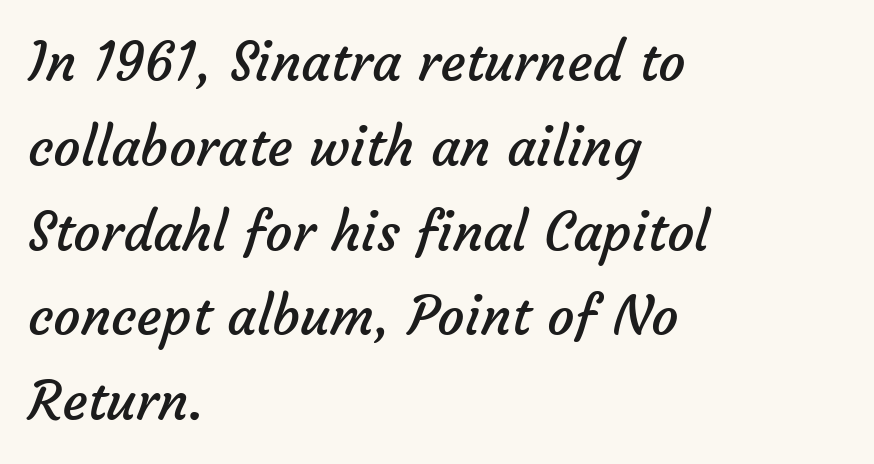
Ink coverage per letter is moderate at most. Each new line begins a customary step beneath the previous one. Type style note: lacks serifs. Letters rest on an invisible, unmarked baseline. Glyph-to-glyph distance matches everyday printed text.
